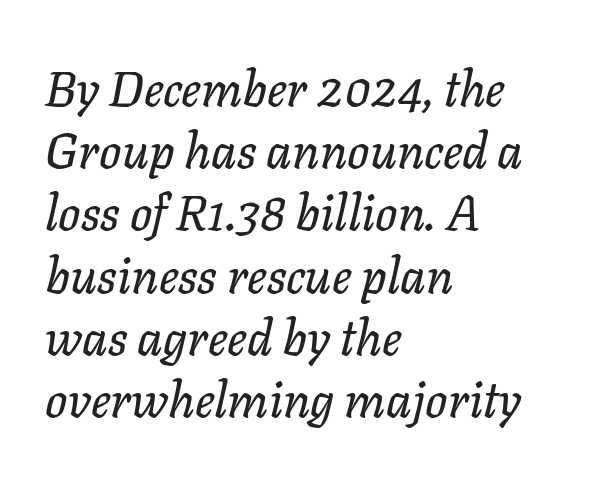
The image shows 49 px text type, italic (leaning right); set left-aligned, normal line spacing (1.27x), normal letter spacing, not underlined; low stroke contrast and a medium x-height.
